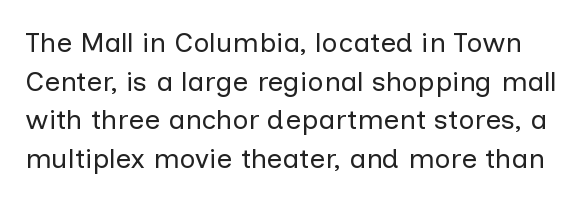
No word sits above an underline. One glance says typical: line gaps are just what's usual. You could call the tracking neutral — neither tight nor loose. Bold? No — there's no thickening of the strokes.
